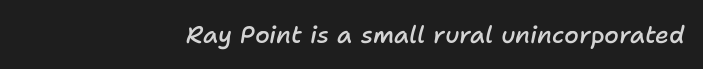
Lines of text with bare space underneath. A typesetter would mark this as italic. Is the type bold? Partly — it's a semibold, heavier than regular but not fully bold. Is the letter spacing exaggerated? No — it looks like the ordinary default. These lines stack with their right ends in a neat column.
